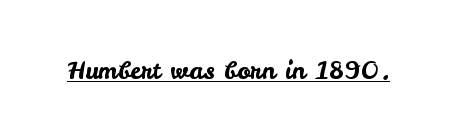
Honestly, the letter spacing is just normal — you wouldn't notice it. Students, observe the line beneath the letters — that is underlining.
